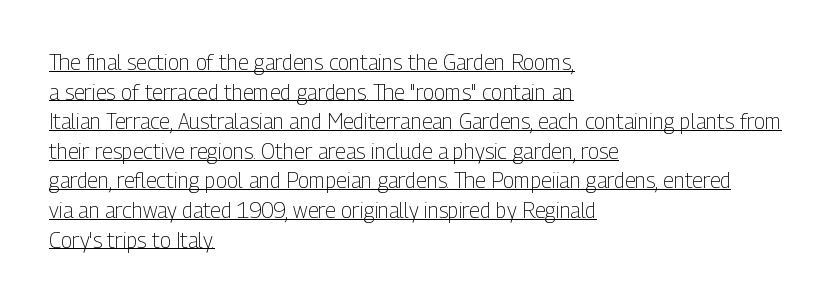
{"italic": "no", "bold": "no", "underline": "yes", "align": "left", "line_spacing": "normal", "line_spacing_ratio": 1.41, "letter_spacing": "normal", "letter_spacing_em": 0.0, "glyph_px": 21}
